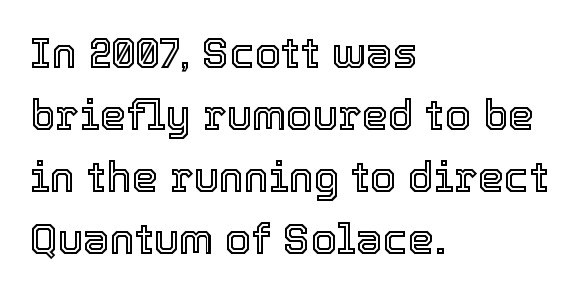
There is no visible air inserted between adjacent glyphs. Reading down the block, your eye returns to a fixed left position each line. The space directly below the letters is spotless. When letters stand straight like this, we call the style roman or upright.
